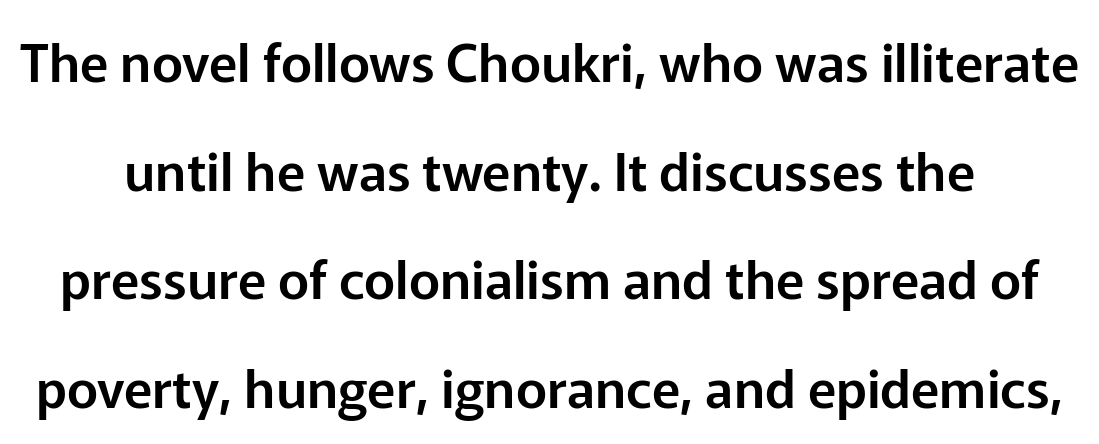
{"serif": "no", "italic": "no", "width": "normal", "stroke_contrast": "low", "x_height": "medium", "monospaced": "no", "underline": "no", "line_spacing": "loose", "line_spacing_ratio": 2.05, "letter_spacing": "normal", "letter_spacing_em": 0.0, "glyph_px": 53}
